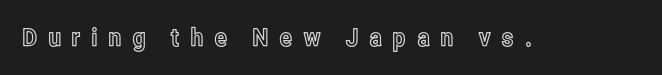
{"italic": "no", "underline": "no", "letter_spacing": "wide", "letter_spacing_em": 0.4, "glyph_px": 25}
